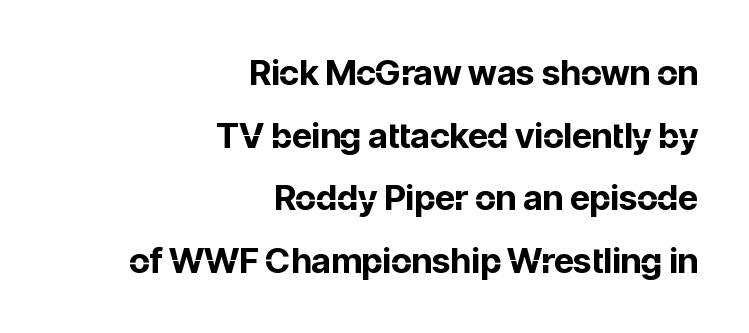
The image shows 35 px bold sans-serif type, upright; set right-aligned, line spacing 1.79x, normal letter spacing, not underlined; low stroke contrast and a medium x-height.
